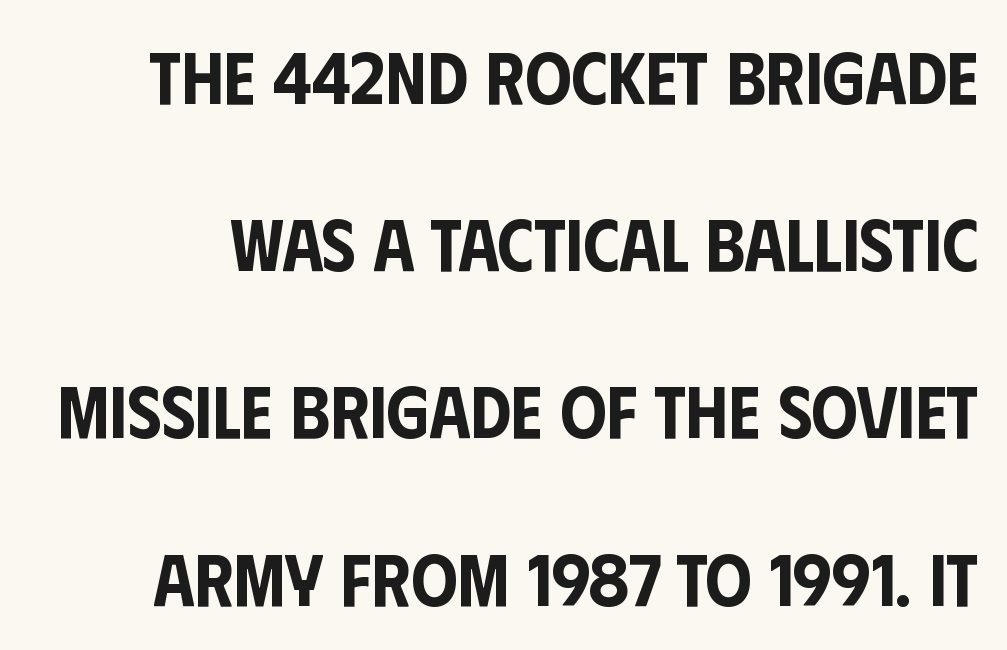
{"serif": "no", "italic": "no", "width": "condensed", "stroke_contrast": "low", "x_height": "large", "monospaced": "no", "underline": "no", "line_spacing": "loose", "line_spacing_ratio": 2.29, "letter_spacing": "normal", "letter_spacing_em": 0.0, "glyph_px": 73}
